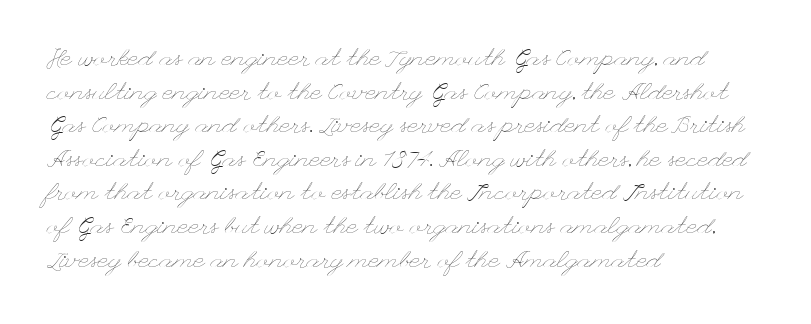
Does the copy run flush right? No — it runs flush left. Does extra space separate the letters? No, they use regular spacing. The letters look calm and open, with moderate or lighter stems. Beneath every word, the page is bare. Normally led — the rows are evenly, conventionally spaced.
